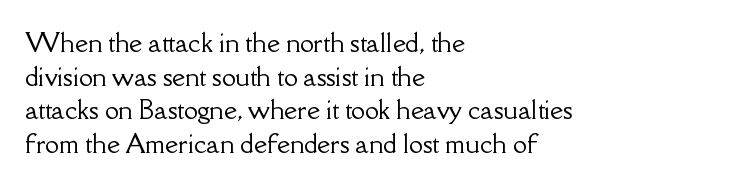
Q: Is the text italic (slanted)? A: No, it is upright.
Q: Is the text underlined? A: No.
Q: How is the paragraph aligned? A: Left-aligned.
Q: Is the spacing between letters normal or unusually wide? A: Normal.
Q: Is the spacing between lines tight, normal or loose? A: Normal.
